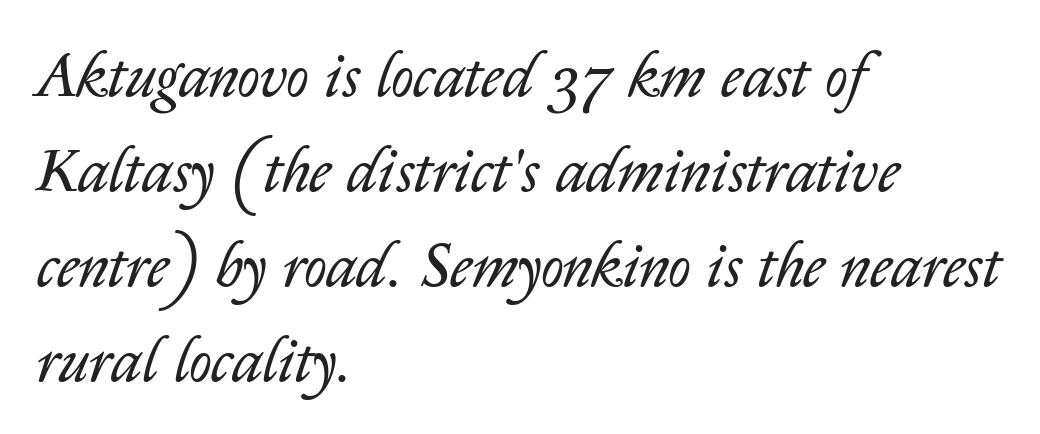
The image shows 62 px regular-weight type, italic (leaning right); set left-aligned, normal line spacing (1.53x), normal letter spacing, not underlined; low stroke contrast and a medium x-height.
